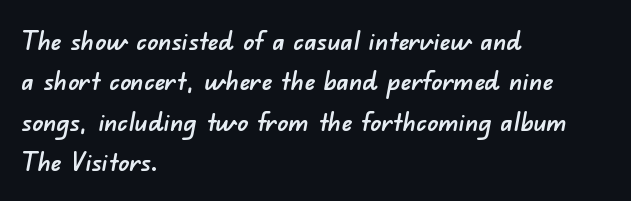
The image shows 27 px text type; set left-aligned, normal line spacing (1.5x), normal letter spacing, not underlined.
